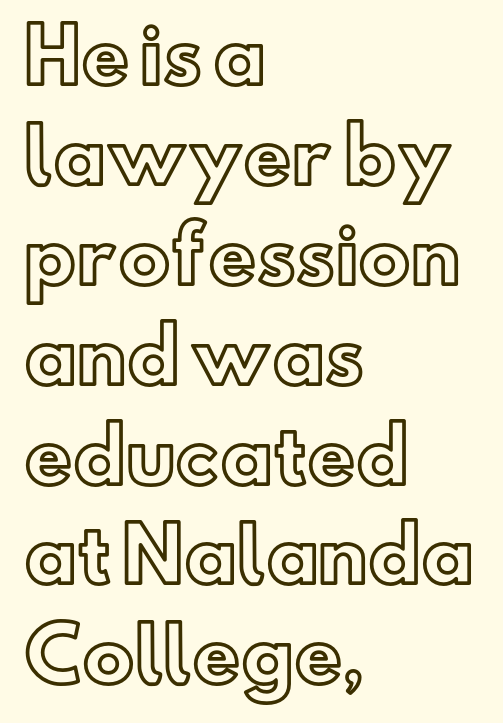
Regular leading. A typesetter would call this proportional, since set widths differ per character. Does the copy run flush right? No — it runs flush left. Glance below the letters and you will spot only blank space. Vertical strokes here are truly vertical. No extra tracking has been applied to these lines.
